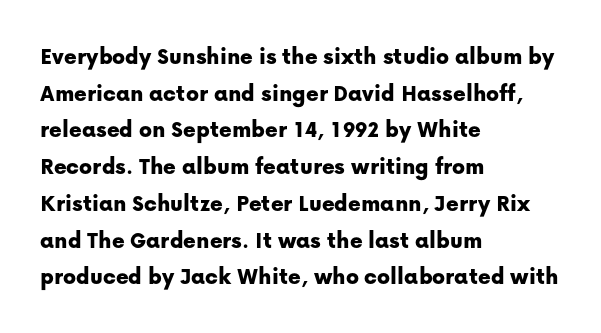
{"italic": "no", "underline": "no", "align": "left", "line_spacing": "normal", "line_spacing_ratio": 1.53, "letter_spacing": "normal", "letter_spacing_em": 0.0, "glyph_px": 24}
